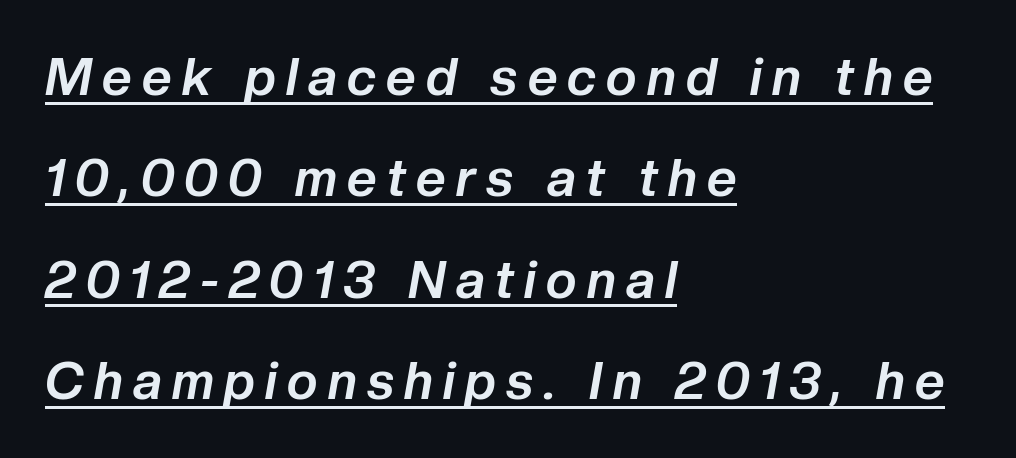
The paragraph shown leans on its left margin. The face used here is proportionally spaced, like ordinary book or web type. Underlining? Definitely there. Tracking value appears strongly positive — letters spread wide. Each glyph is drawn with heavy, bold strokes.
